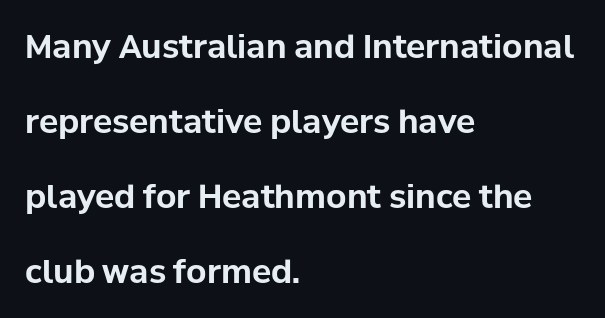
{"serif": "no", "italic": "no", "bold": "yes", "weight": "bold", "width": "normal", "stroke_contrast": "low", "x_height": "medium", "monospaced": "no", "underline": "no", "align": "left", "line_spacing": "loose", "line_spacing_ratio": 2.34, "letter_spacing": "normal", "letter_spacing_em": 0.0, "glyph_px": 32}
